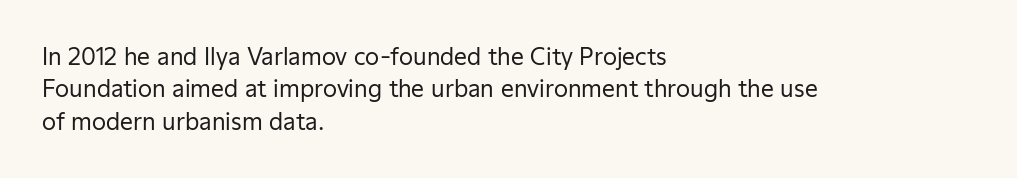
The image shows 23 px text type, upright; set left-aligned, normal line spacing (1.41x), normal letter spacing, not underlined.
